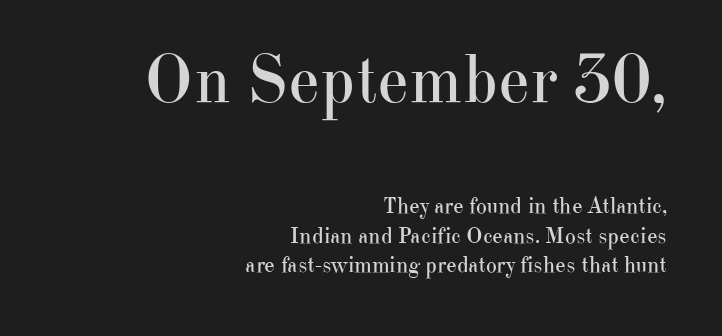
Ascenders rise straight up at ninety degrees. Yep, those are serifs on the letters. Stroke mass is kept to a normal reading level or below. Compare the two chunks: the upper has the greater cap height.
